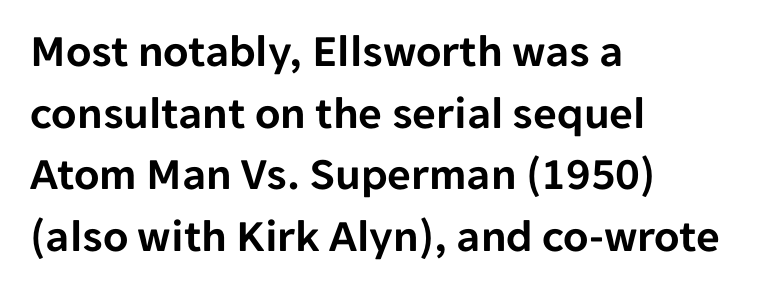
{"serif": "no", "italic": "no", "width": "normal", "stroke_contrast": "low", "x_height": "medium", "monospaced": "no", "underline": "no", "align": "left", "line_spacing": "normal", "line_spacing_ratio": 1.34, "letter_spacing": "normal", "letter_spacing_em": 0.0, "glyph_px": 46}
